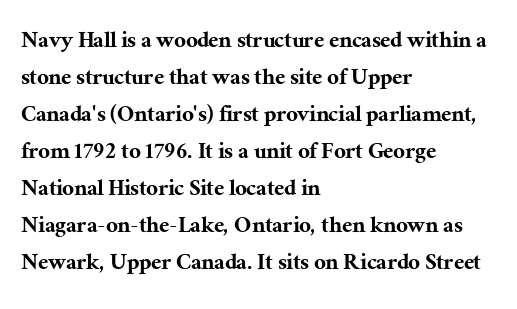
The image shows 26 px text type, upright; set left-aligned, normal line spacing (1.42x), normal letter spacing, not underlined.
